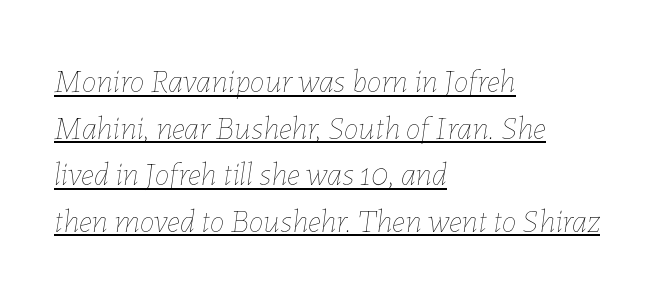
Q: Is the text bold? A: No.
Q: Is the text italic (slanted)? A: Yes, it leans right by about 7 degrees.
Q: Is the text underlined? A: Yes.
Q: How is the paragraph aligned? A: Left-aligned.
Q: Is the spacing between letters normal or unusually wide? A: Normal.
Q: Is the spacing between lines tight, normal or loose? A: Normal.
Q: Width (condensed, normal, or wide)? A: Normal.
Q: Stroke contrast? A: Low.
Q: x-height? A: Medium.
Q: Monospaced? A: No.
